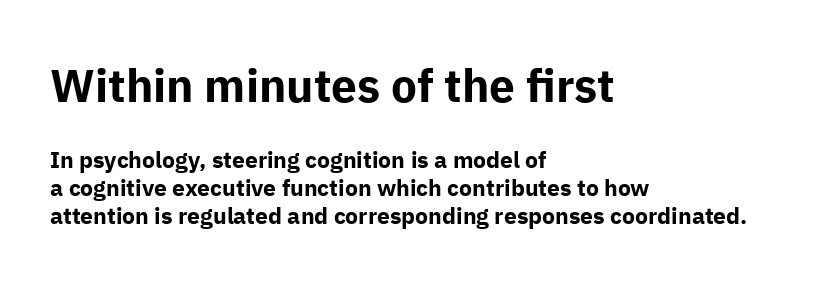
The image shows 46 px bold sans-serif type, upright; set left-aligned, line spacing 1.21x, normal letter spacing, not underlined; the first (top) block is 2.0x larger; low stroke contrast and a medium x-height.
